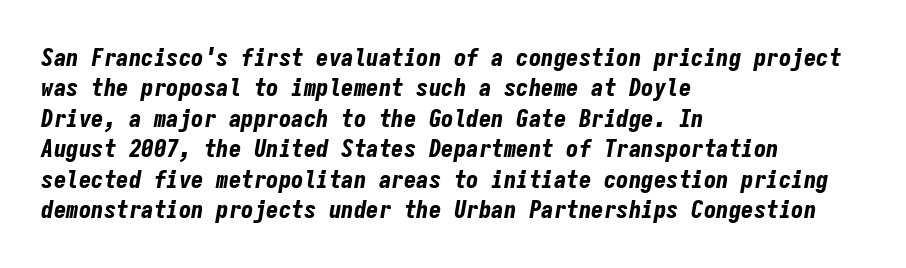
{"italic": "yes", "lean": "right", "slant_degrees": 9, "bold": "yes", "underline": "no", "align": "left", "line_spacing_ratio": 1.22, "letter_spacing": "normal", "letter_spacing_em": 0.0, "glyph_px": 25}
